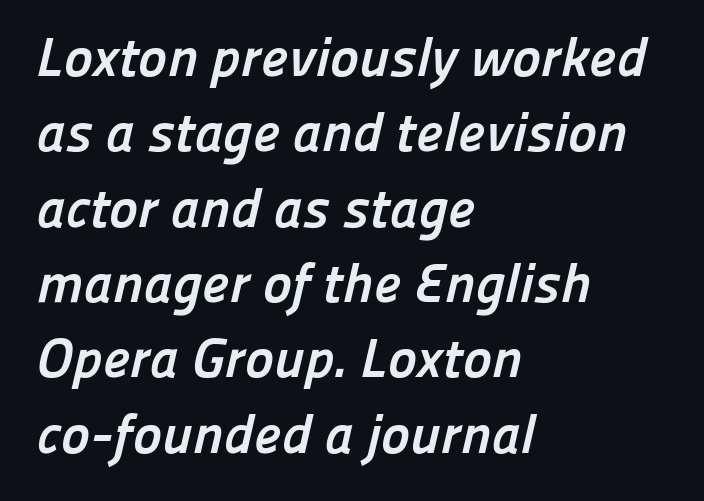
{"serif": "no", "bold": "yes", "weight": "semibold", "width": "normal", "stroke_contrast": "low", "x_height": "medium", "monospaced": "no", "underline": "no", "align": "left", "line_spacing": "normal", "line_spacing_ratio": 1.37, "letter_spacing": "normal", "letter_spacing_em": 0.0, "glyph_px": 55}
